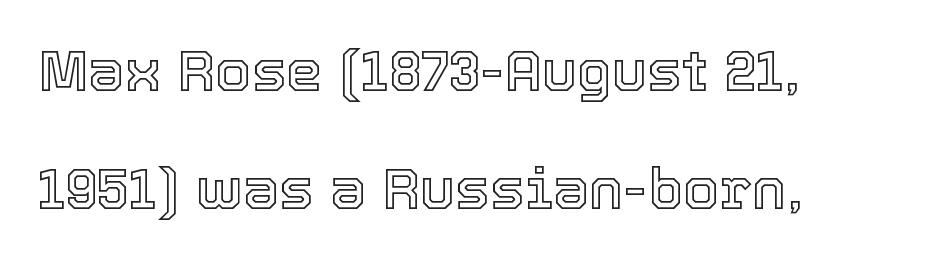
{"italic": "no", "width": "normal", "x_height": "medium", "monospaced": "no", "underline": "no", "align": "left", "line_spacing": "loose", "line_spacing_ratio": 2.03, "letter_spacing": "normal", "letter_spacing_em": 0.0, "glyph_px": 58}
